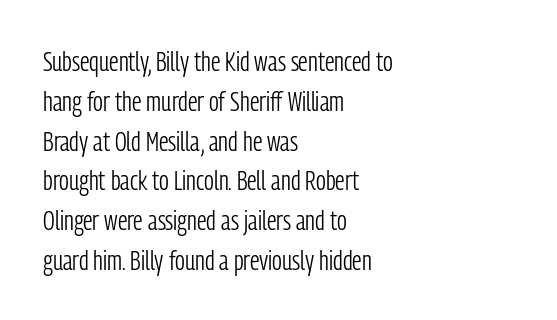
Q: Is the text bold? A: No.
Q: Is the text italic (slanted)? A: No, it is upright.
Q: Is the typeface a serif or a sans-serif typeface? A: Sans-serif.
Q: Is the text underlined? A: No.
Q: How is the paragraph aligned? A: Left-aligned.
Q: Is the spacing between letters normal or unusually wide? A: Normal.
Q: Is the spacing between lines tight, normal or loose? A: Normal.
Q: Width (condensed, normal, or wide)? A: Condensed.
Q: Stroke contrast? A: Low.
Q: x-height? A: Medium.
Q: Monospaced? A: No.
